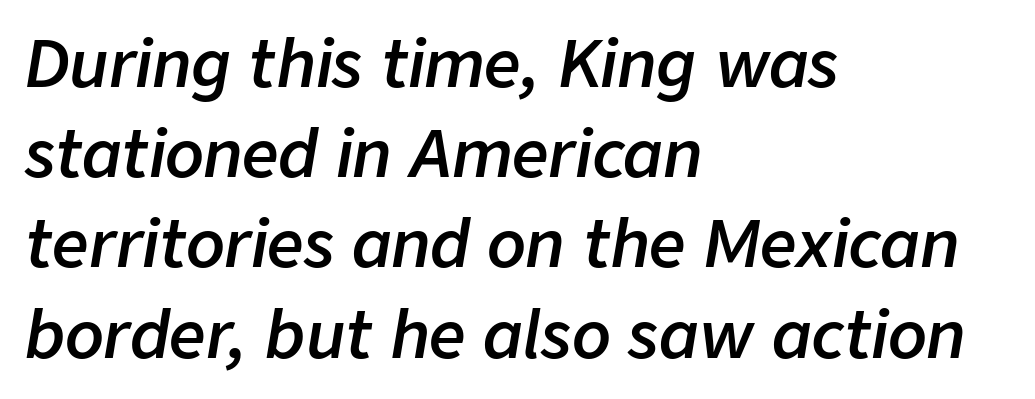
The zone under the glyphs is completely vacant. Does the lettering tilt? It does — this is italic. Horizontal bands of white between lines are of average thickness. One-word summary of the alignment: left. The characters look somewhat weighty, a semibold short of true bold. The passage shown has conventional tracking throughout.
